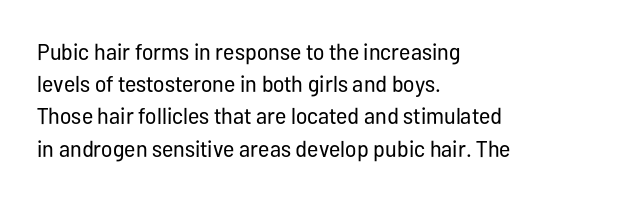
Q: Is the text bold? A: No.
Q: Is the text italic (slanted)? A: No, it is upright.
Q: Is the text underlined? A: No.
Q: How is the paragraph aligned? A: Left-aligned.
Q: Is the spacing between letters normal or unusually wide? A: Normal.
Q: Is the spacing between lines tight, normal or loose? A: Normal.
